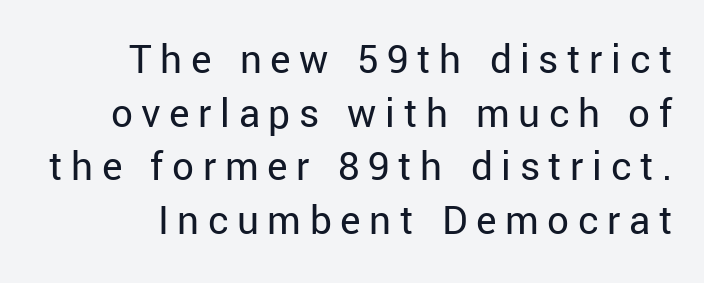
Stems and bowls with no extra thickness — not bold. You could only call the tracking loose — the letters float apart. Each row of text sits above clean, open space. Examine the stroke ends and you'll find no serifs. Each new line begins a customary step beneath the previous one. Right-aligned paragraph, ragged on the left.
